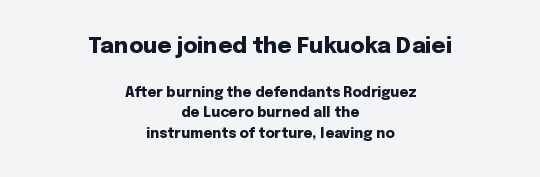
Compared with typical paragraphs, the rows here are spaced about the same. The paragraph shown floats in the horizontal middle. Anything drawn beneath the words? Only blank space. Caption: bold face, heavy strokes. Honestly, the letter spacing is just normal — you wouldn't notice it. Which chunk is bigger? The first one — the top block dwarfs the bottom.
